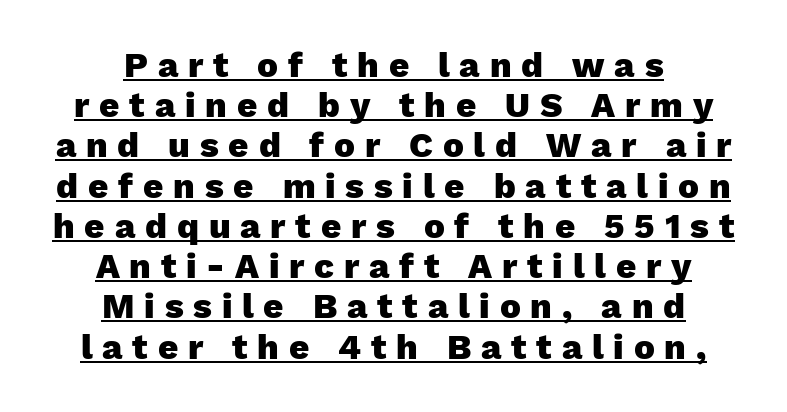
If you folded the block vertically in half, each line would mirror itself in length. These lines have a slow, spaced-out rhythm from letter to letter. What's the leading like? Squeezed, with rows nearly overlapping. The letters stand upright; this is a roman face.
